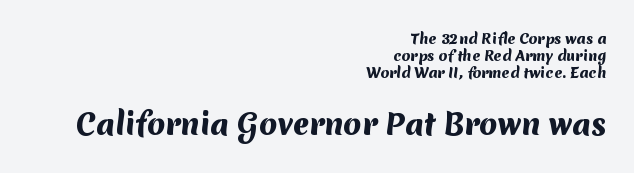
The image shows 29 px heavy sans-serif type; set right-aligned, line spacing 1.23x, normal letter spacing, not underlined; the second (bottom) block is 2.07x larger; medium stroke contrast and a medium x-height.
